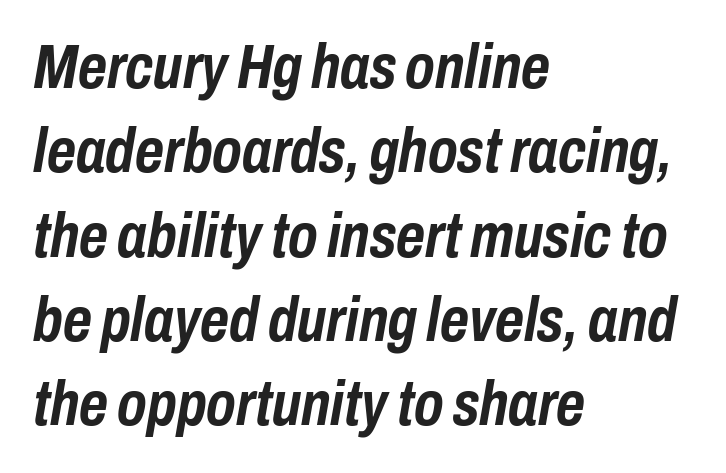
Q: Is the text bold? A: Yes.
Q: Is the text italic (slanted)? A: Yes, it leans right by about 10 degrees.
Q: Is the text underlined? A: No.
Q: How is the paragraph aligned? A: Left-aligned.
Q: Is the spacing between letters normal or unusually wide? A: Normal.
Q: Is the spacing between lines tight, normal or loose? A: Normal.
Q: Width (condensed, normal, or wide)? A: Condensed.
Q: Stroke contrast? A: Low.
Q: x-height? A: Medium.
Q: Monospaced? A: No.
